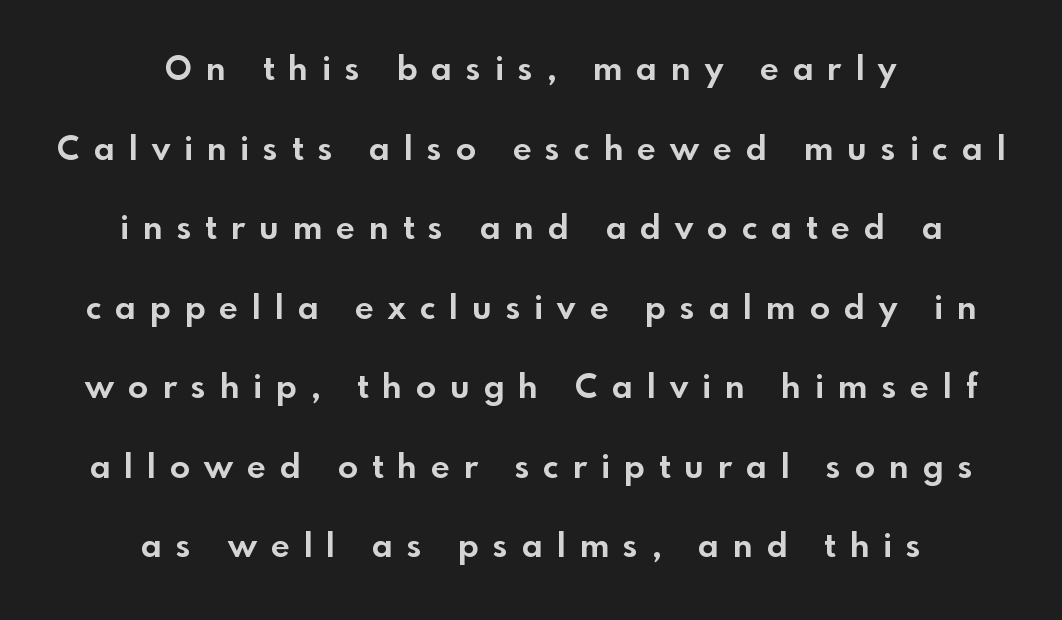
Q: Is the text bold? A: Yes.
Q: Is the text italic (slanted)? A: No, it is upright.
Q: Is the typeface a serif or a sans-serif typeface? A: Sans-serif.
Q: Is the text underlined? A: No.
Q: How is the paragraph aligned? A: Centered.
Q: Is the spacing between letters normal or unusually wide? A: Unusually wide.
Q: Is the spacing between lines tight, normal or loose? A: Loose.
Q: Width (condensed, normal, or wide)? A: Normal.
Q: x-height? A: Small.
Q: Monospaced? A: No.
